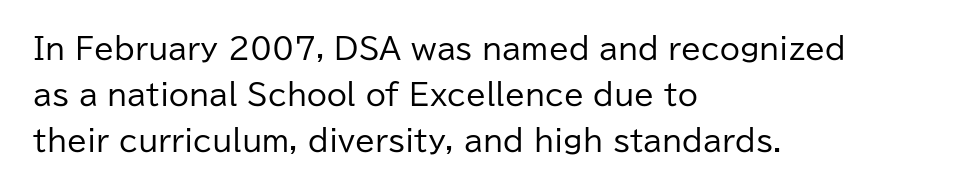
{"serif": "no", "italic": "no", "bold": "no", "weight": "regular", "width": "normal", "stroke_contrast": "low", "x_height": "medium", "monospaced": "no", "underline": "no", "align": "left", "line_spacing": "normal", "line_spacing_ratio": 1.59, "letter_spacing": "normal", "letter_spacing_em": 0.0, "glyph_px": 29}
